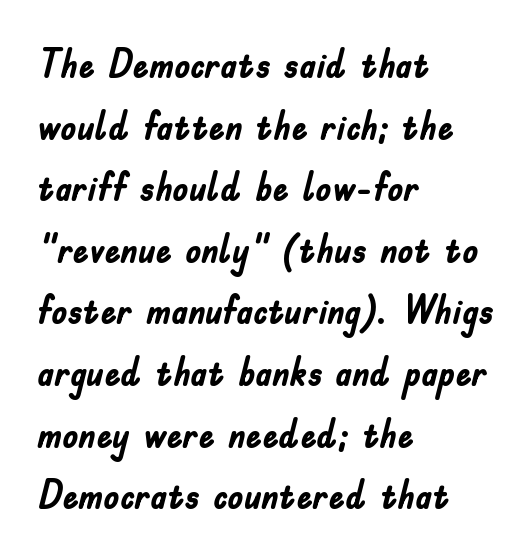
{"serif": "no", "bold": "yes", "weight": "semibold", "width": "condensed", "stroke_contrast": "low", "x_height": "small", "monospaced": "no", "underline": "no", "align": "left", "line_spacing": "normal", "line_spacing_ratio": 1.54, "letter_spacing": "normal", "letter_spacing_em": 0.0, "glyph_px": 40}
